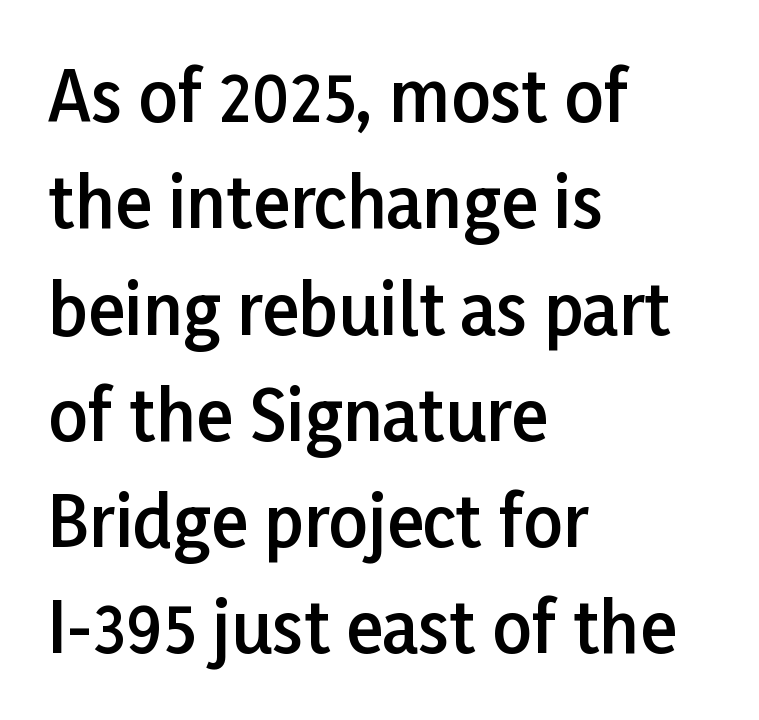
{"serif": "no", "italic": "no", "bold": "semi", "weight": "semibold", "width": "normal", "stroke_contrast": "low", "x_height": "medium", "monospaced": "no", "underline": "no", "align": "left", "line_spacing": "normal", "line_spacing_ratio": 1.54, "letter_spacing": "normal", "letter_spacing_em": 0.0, "glyph_px": 69}
